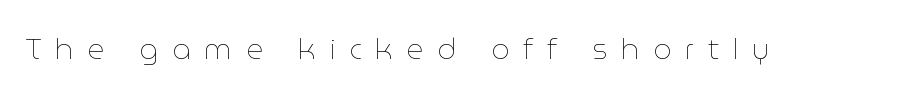
Q: Is the text bold? A: No.
Q: Is the text italic (slanted)? A: No, it is upright.
Q: Is the text underlined? A: No.
Q: Is the spacing between letters normal or unusually wide? A: Unusually wide.
Q: Width (condensed, normal, or wide)? A: Normal.
Q: Stroke contrast? A: Low.
Q: x-height? A: Medium.
Q: Monospaced? A: No.
